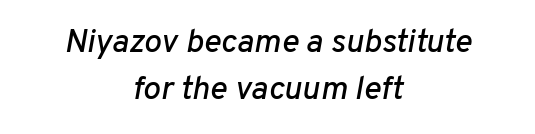
Q: Is the text italic (slanted)? A: Yes, it leans right by about 10 degrees.
Q: Is the text underlined? A: No.
Q: How is the paragraph aligned? A: Centered.
Q: Is the spacing between letters normal or unusually wide? A: Normal.
Q: Is the spacing between lines tight, normal or loose? A: Normal.
Q: Width (condensed, normal, or wide)? A: Normal.
Q: Stroke contrast? A: Low.
Q: x-height? A: Medium.
Q: Monospaced? A: No.
